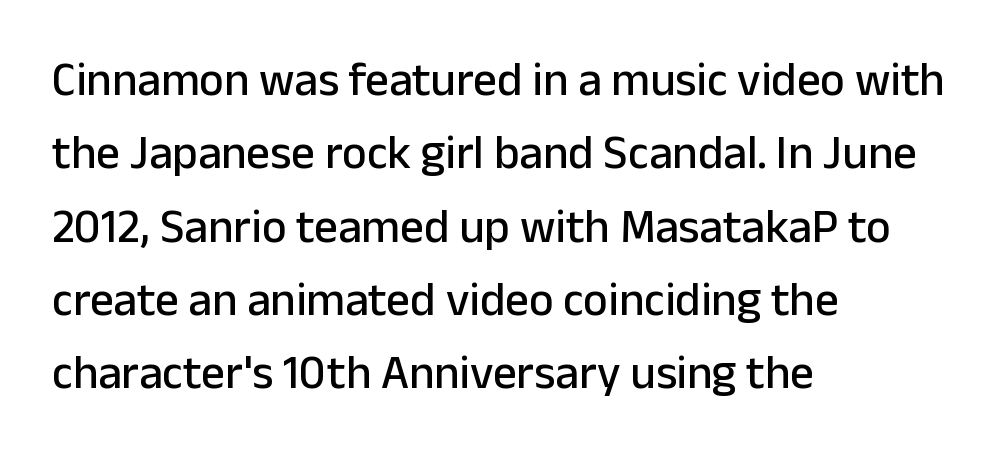
Q: Is the text italic (slanted)? A: No, it is upright.
Q: Is the typeface a serif or a sans-serif typeface? A: Sans-serif.
Q: Is the text underlined? A: No.
Q: How is the paragraph aligned? A: Left-aligned.
Q: Is the spacing between letters normal or unusually wide? A: Normal.
Q: Is the spacing between lines tight, normal or loose? A: Normal.
Q: Width (condensed, normal, or wide)? A: Normal.
Q: Stroke contrast? A: Low.
Q: x-height? A: Medium.
Q: Monospaced? A: No.
